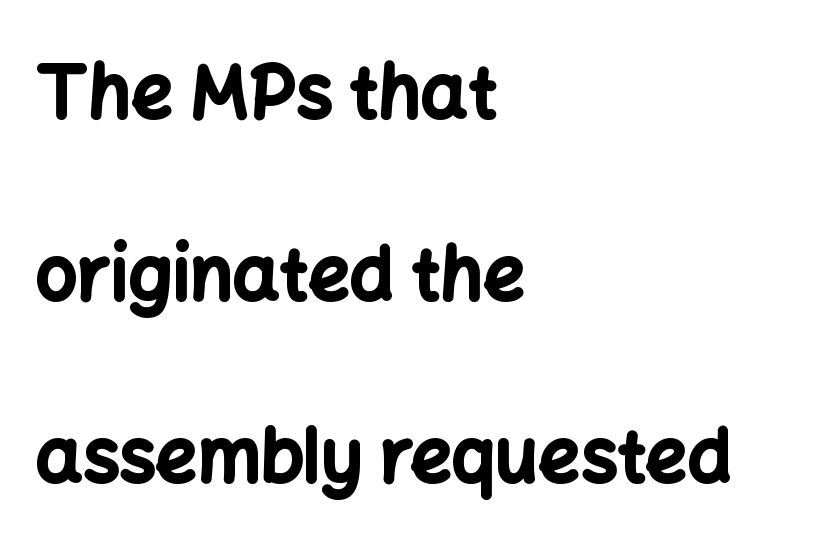
{"serif": "no", "italic": "no", "bold": "yes", "weight": "bold", "width": "normal", "stroke_contrast": "low", "x_height": "medium", "monospaced": "no", "underline": "no", "align": "left", "line_spacing": "loose", "line_spacing_ratio": 2.49, "letter_spacing": "normal", "letter_spacing_em": 0.0, "glyph_px": 73}
